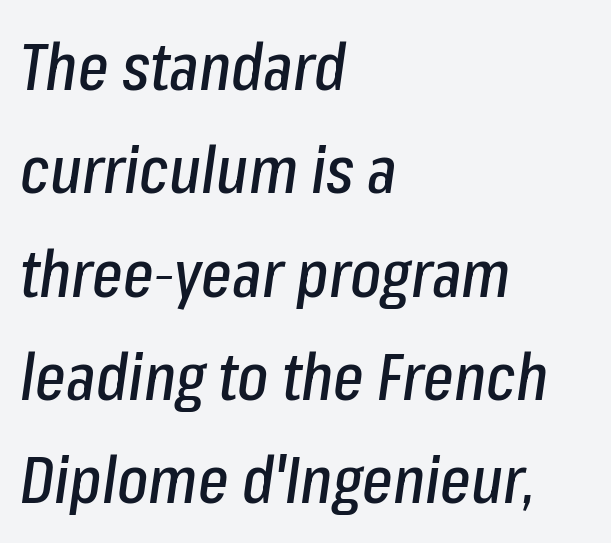
You could not count columns in this text — the font is proportionally spaced. Bare-footed words on every line. These lines keep a tight, regular rhythm from letter to letter. The typography opts for an oblique posture over an upright one.
